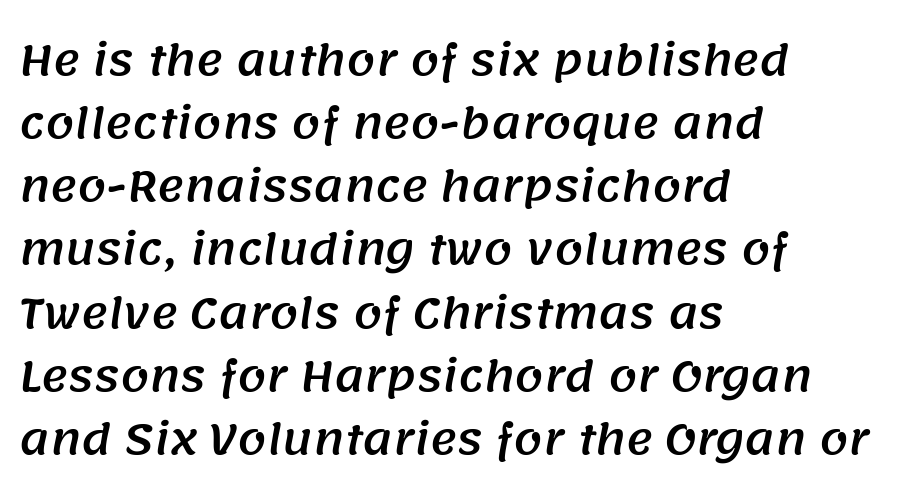
The image shows 41 px sans-serif type; set left-aligned, normal line spacing (1.54x), normal letter spacing, not underlined; medium stroke contrast and a large x-height.
